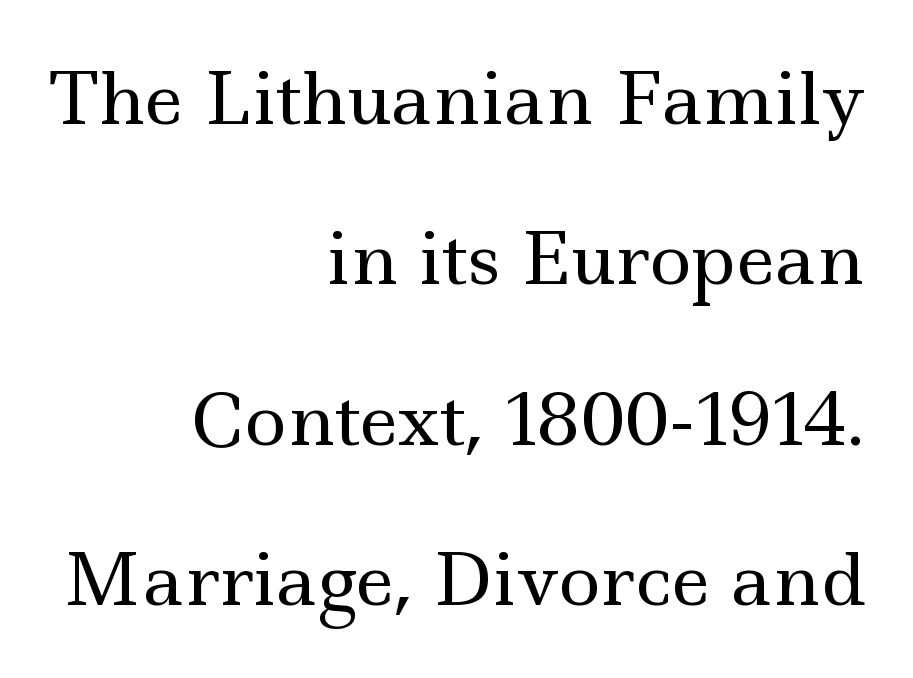
Ascenders rise straight up at ninety degrees. Spacing verdict: proportional, widths tailored to each character. The designer dialed line spacing up above the default. Unlike a clean sans, this face finishes its strokes with serifs. The strip under each line holds only bare page.
